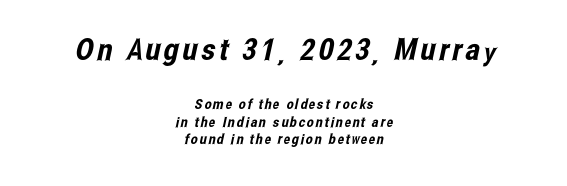
The image shows 30 px condensed sans-serif type; set centered, normal line spacing (1.25x), not underlined; the first (top) block is 2.14x larger; low stroke contrast and a medium x-height.
